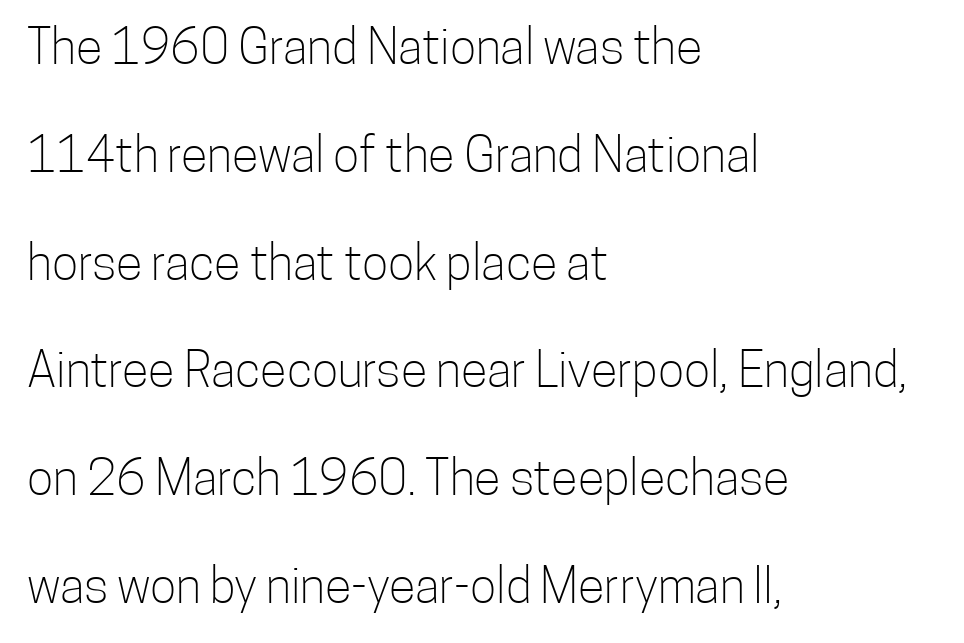
Q: Is the text bold? A: No.
Q: Is the text italic (slanted)? A: No, it is upright.
Q: Is the typeface a serif or a sans-serif typeface? A: Sans-serif.
Q: Is the text underlined? A: No.
Q: How is the paragraph aligned? A: Left-aligned.
Q: Is the spacing between letters normal or unusually wide? A: Normal.
Q: Is the spacing between lines tight, normal or loose? A: Loose.
Q: Width (condensed, normal, or wide)? A: Condensed.
Q: Stroke contrast? A: Low.
Q: x-height? A: Medium.
Q: Monospaced? A: No.
